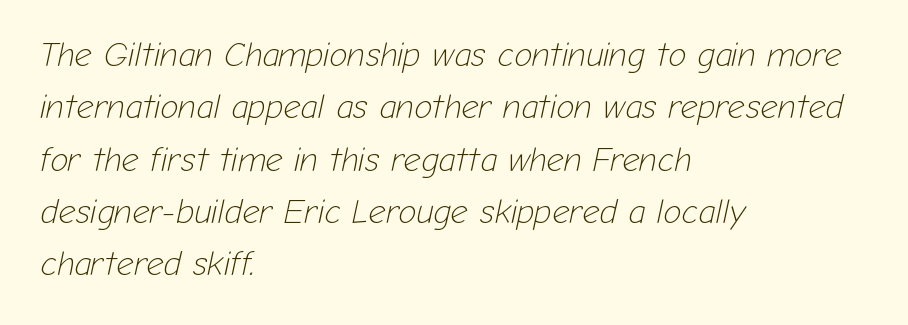
Lines of text with bare space underneath. The paragraph has a hard left edge and a soft right edge. These lines are rendered in a variable-pitch font. Summary of weight: not heavy and not bold. It's the slanting kind of type.
